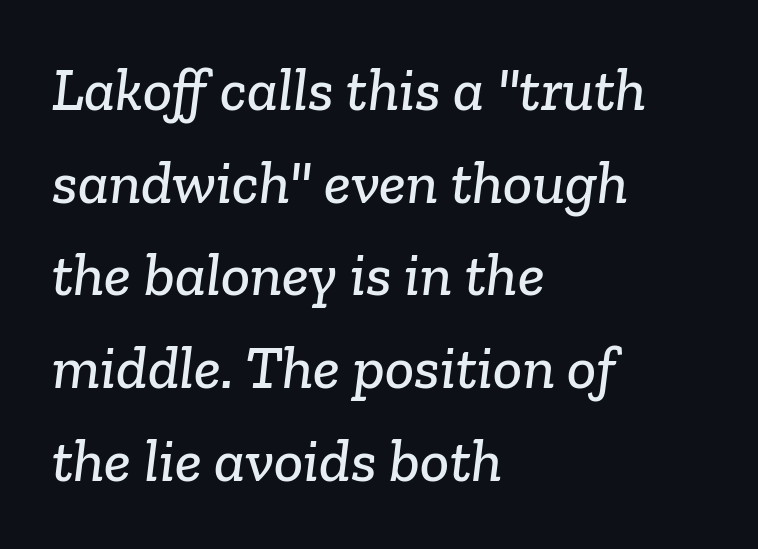
{"serif": "yes", "width": "normal", "stroke_contrast": "low", "x_height": "medium", "monospaced": "no", "underline": "no", "align": "left", "line_spacing": "normal", "line_spacing_ratio": 1.52, "letter_spacing": "normal", "letter_spacing_em": 0.0, "glyph_px": 61}
